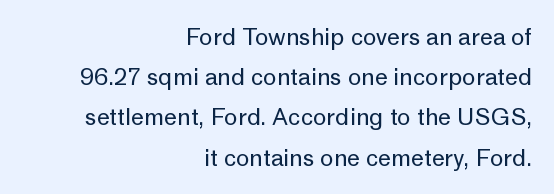
{"italic": "no", "bold": "no", "underline": "no", "align": "right", "line_spacing_ratio": 1.75, "letter_spacing": "normal", "letter_spacing_em": 0.0, "glyph_px": 23}
